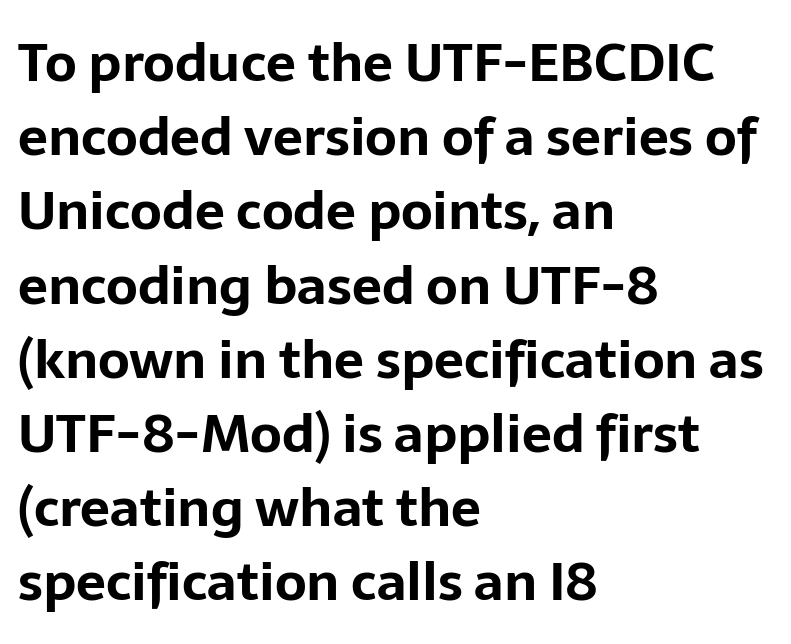
The face used here is rendered with its standard letterfit. Underline: absent. In terms of leading, this rendering sits right in the middle. The rag falls on the right side of this text block.
